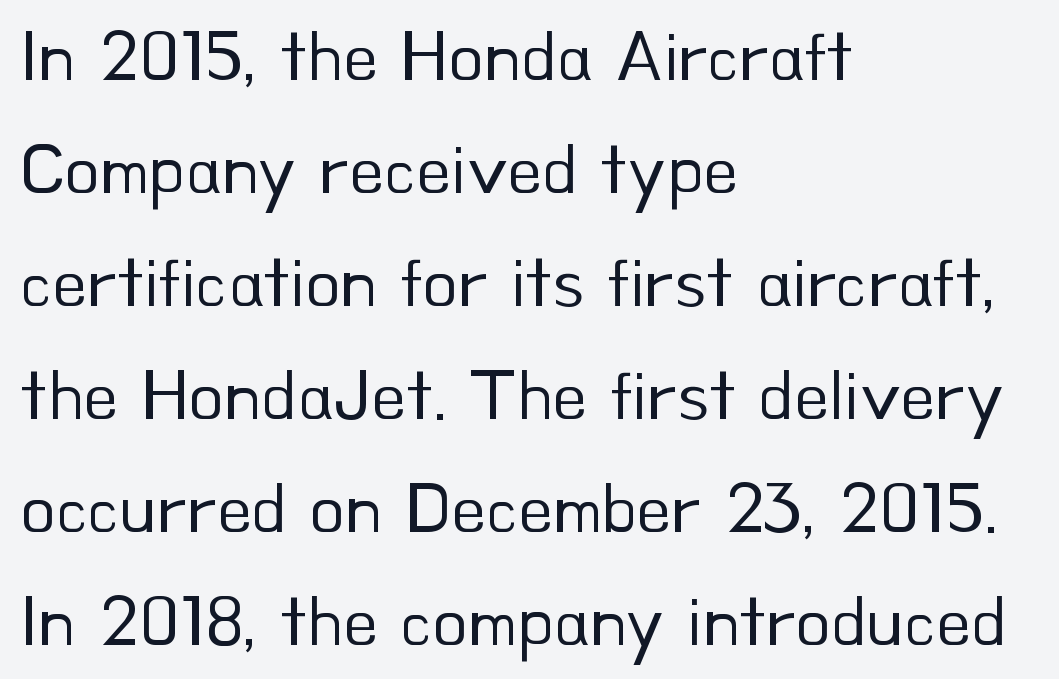
The image shows 72 px regular-weight sans-serif type, upright; set left-aligned, normal line spacing (1.57x), normal letter spacing, not underlined; low stroke contrast and a small x-height.
